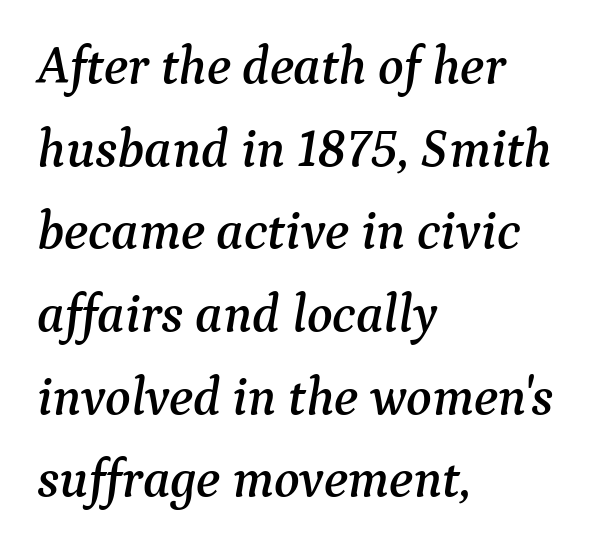
Q: Is the text italic (slanted)? A: Yes, it leans right by about 9 degrees.
Q: Is the typeface a serif or a sans-serif typeface? A: Serif.
Q: Is the text underlined? A: No.
Q: How is the paragraph aligned? A: Left-aligned.
Q: Is the spacing between letters normal or unusually wide? A: Normal.
Q: Is the spacing between lines tight, normal or loose? A: Normal.
Q: Width (condensed, normal, or wide)? A: Normal.
Q: Stroke contrast? A: Medium.
Q: x-height? A: Medium.
Q: Monospaced? A: No.
